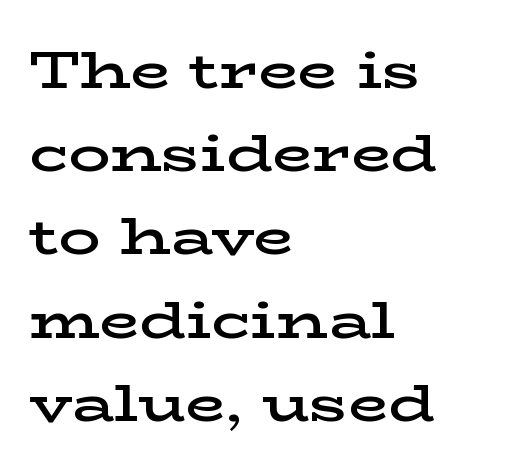
{"serif": "yes", "italic": "no", "bold": "semi", "weight": "semibold", "width": "wide", "stroke_contrast": "low", "x_height": "medium", "monospaced": "no", "underline": "no", "align": "left", "line_spacing": "normal", "line_spacing_ratio": 1.6, "letter_spacing": "normal", "letter_spacing_em": 0.0, "glyph_px": 52}
